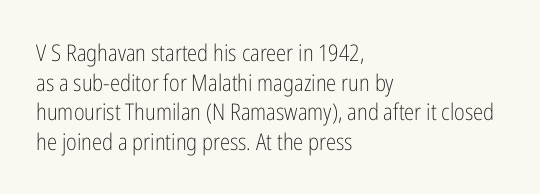
The lines sit at an ordinary, default distance from one another. The rag falls on the right side of this text block. The characters are drawn with everyday or finer stroke widths. Descender tails drop into unmarked territory.
